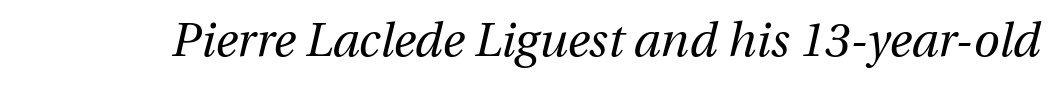
The passage shown is typed in a proportional face where columns would drift. The font sits on the lighter half of the weight spectrum, regular included. Underline: absent. Honestly, the letter spacing is just normal — you wouldn't notice it. The letters are slanted; this is an italic face.
